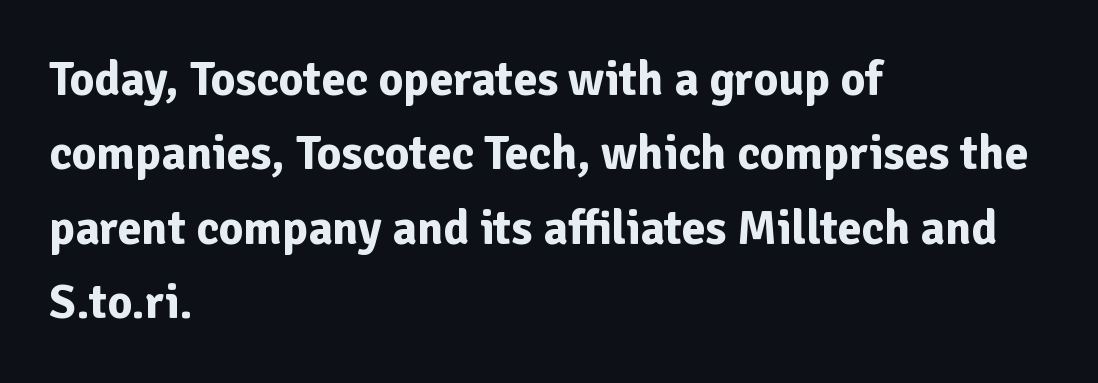
The image shows 48 px bold sans-serif type, upright; set left-aligned, normal line spacing (1.55x), normal letter spacing, not underlined; low stroke contrast and a medium x-height.
